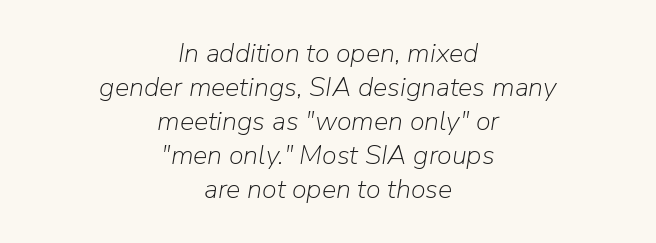
The image shows 27 px text type, italic (leaning right); set centered, normal line spacing (1.26x), normal letter spacing, not underlined.
